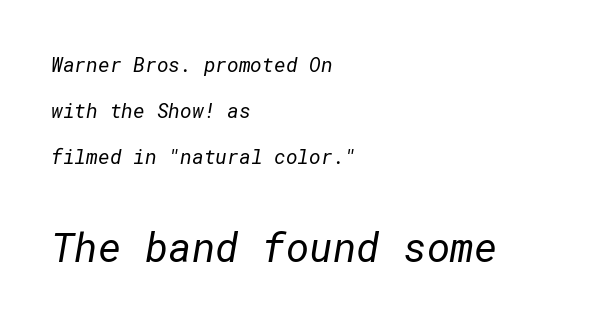
{"serif": "no", "bold": "no", "weight": "regular", "width": "normal", "stroke_contrast": "low", "x_height": "medium", "underline": "no", "align": "left", "line_spacing": "loose", "line_spacing_ratio": 2.29, "letter_spacing": "normal", "letter_spacing_em": 0.0, "larger_block": "second", "size_ratio": 2.0, "glyph_px": 40}
